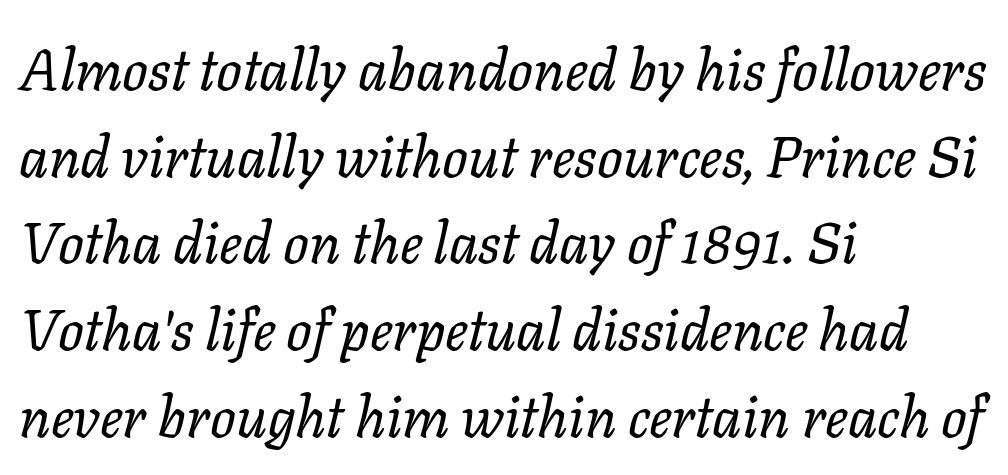
The image shows 57 px regular-weight type, italic (leaning right); set left-aligned, normal line spacing (1.52x), normal letter spacing, not underlined; low stroke contrast and a medium x-height.
